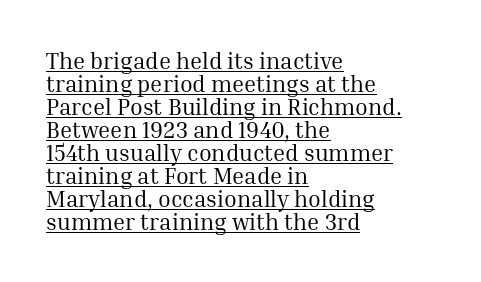
Q: Is the text bold? A: No.
Q: Is the text italic (slanted)? A: No, it is upright.
Q: Is the text underlined? A: Yes.
Q: How is the paragraph aligned? A: Left-aligned.
Q: Is the spacing between letters normal or unusually wide? A: Normal.
Q: Is the spacing between lines tight, normal or loose? A: Tight.
